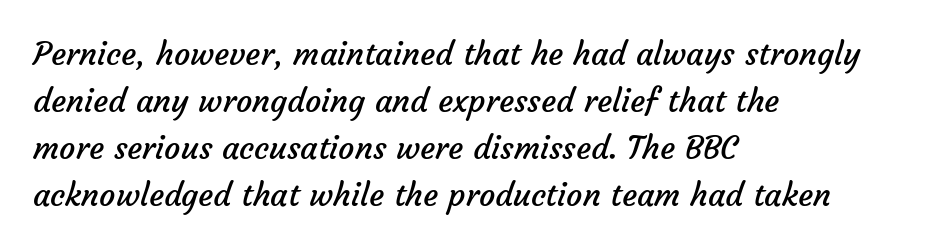
Q: Is the text bold? A: No.
Q: Is the typeface a serif or a sans-serif typeface? A: Sans-serif.
Q: Is the text underlined? A: No.
Q: How is the paragraph aligned? A: Left-aligned.
Q: Is the spacing between letters normal or unusually wide? A: Normal.
Q: Is the spacing between lines tight, normal or loose? A: Normal.
Q: Width (condensed, normal, or wide)? A: Normal.
Q: Stroke contrast? A: Low.
Q: x-height? A: Medium.
Q: Monospaced? A: No.
